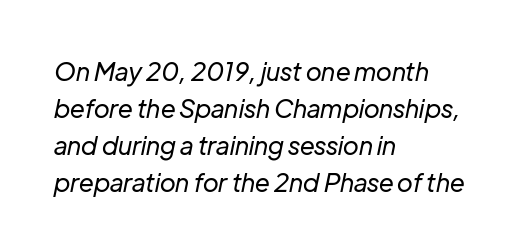
The image shows 25 px text type, italic (leaning right); set left-aligned, normal line spacing (1.48x), normal letter spacing, not underlined.
